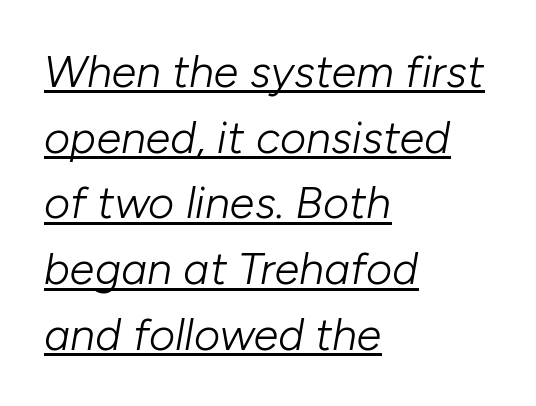
Q: Is the text bold? A: No.
Q: Is the text italic (slanted)? A: Yes, it leans right by about 10 degrees.
Q: Is the text underlined? A: Yes.
Q: How is the paragraph aligned? A: Left-aligned.
Q: Is the spacing between letters normal or unusually wide? A: Normal.
Q: Is the spacing between lines tight, normal or loose? A: Normal.
Q: Width (condensed, normal, or wide)? A: Normal.
Q: Stroke contrast? A: Low.
Q: x-height? A: Medium.
Q: Monospaced? A: No.
